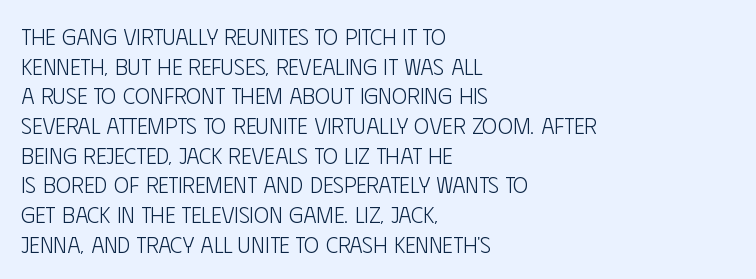
The lines sit at an ordinary, default distance from one another. The rag falls on the right side of this text block. The characters are drawn with everyday or finer stroke widths. Descender tails drop into unmarked territory.
